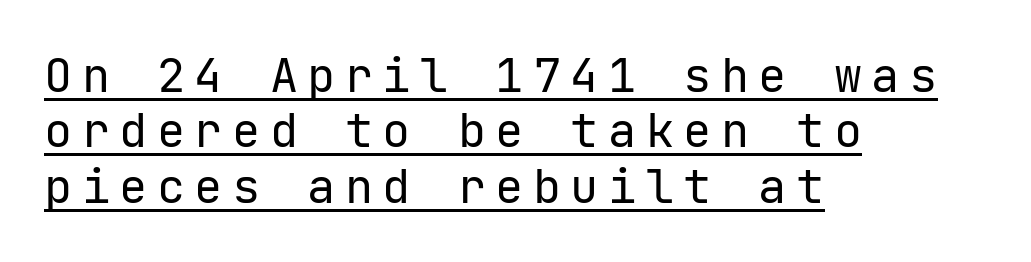
The image shows 47 px regular-weight sans-serif type, upright; set left-aligned, line spacing 1.18x, unusually wide letter spacing (+0.2 em), underlined; low stroke contrast and a medium x-height.
